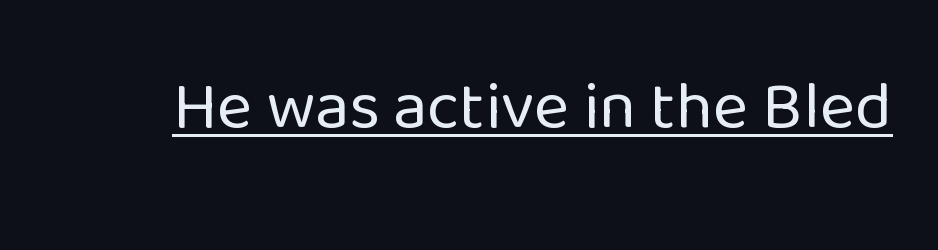
Q: Is the text bold? A: No.
Q: Is the text italic (slanted)? A: No, it is upright.
Q: Is the typeface a serif or a sans-serif typeface? A: Sans-serif.
Q: Is the text underlined? A: Yes.
Q: Is the spacing between letters normal or unusually wide? A: Normal.
Q: Width (condensed, normal, or wide)? A: Normal.
Q: Stroke contrast? A: Low.
Q: x-height? A: Medium.
Q: Monospaced? A: No.
